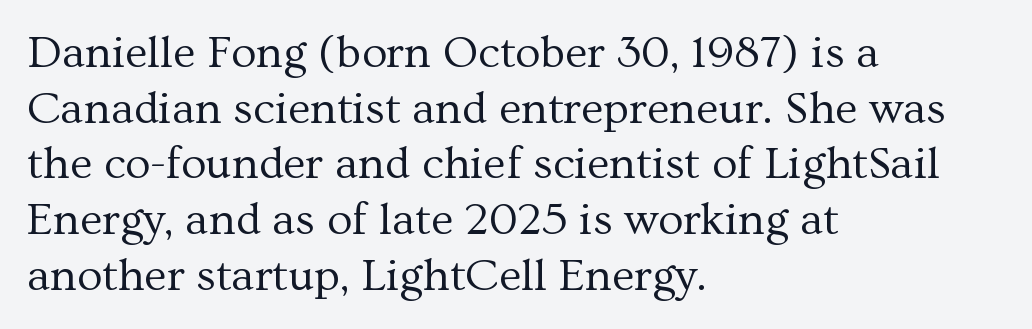
The image shows 46 px regular-weight serif type, upright; set left-aligned, line spacing 1.21x, normal letter spacing, not underlined; medium stroke contrast and a medium x-height.
